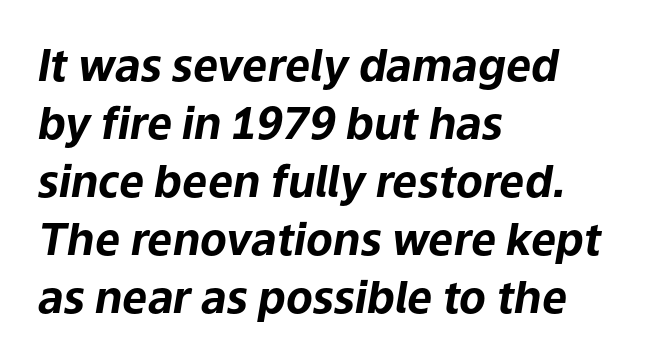
{"italic": "yes", "lean": "right", "slant_degrees": 9, "bold": "yes", "weight": "bold", "width": "normal", "stroke_contrast": "low", "x_height": "medium", "monospaced": "no", "underline": "no", "align": "left", "line_spacing": "normal", "line_spacing_ratio": 1.32, "letter_spacing": "normal", "letter_spacing_em": 0.0, "glyph_px": 44}
